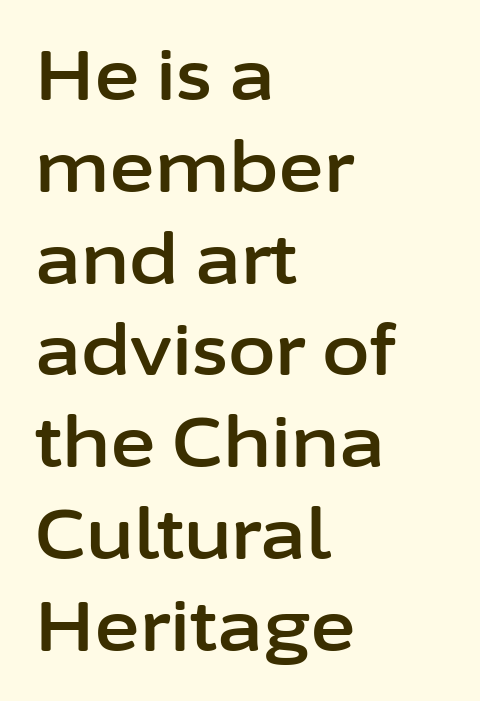
{"serif": "no", "italic": "no", "width": "normal", "stroke_contrast": "low", "x_height": "medium", "monospaced": "no", "underline": "no", "align": "left", "line_spacing": "normal", "line_spacing_ratio": 1.33, "letter_spacing": "normal", "letter_spacing_em": 0.0, "glyph_px": 69}
